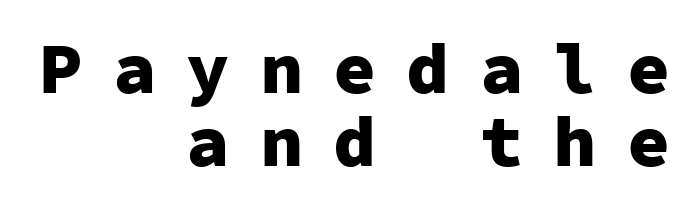
On the weight axis this lands at bold, roughly 700. Nope, not italic — everything's standing straight. The vertical gap from one line to the next is small. Is the block centered? No — it sits flush against the right margin.
